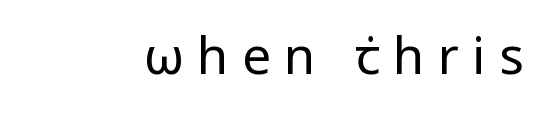
{"serif": "no", "italic": "no", "bold": "no", "weight": "regular", "width": "normal", "stroke_contrast": "low", "x_height": "medium", "monospaced": "no", "underline": "no", "letter_spacing": "wide", "letter_spacing_em": 0.26, "glyph_px": 51}
